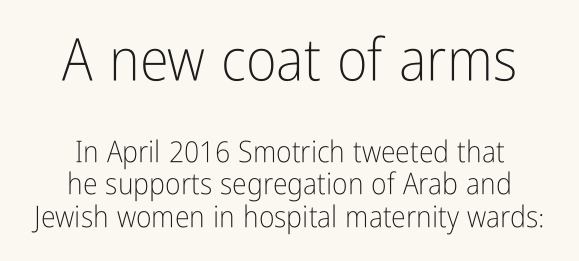
Q: Is the text bold? A: No.
Q: Is the text italic (slanted)? A: No, it is upright.
Q: Is the typeface a serif or a sans-serif typeface? A: Sans-serif.
Q: Is the text underlined? A: No.
Q: How is the paragraph aligned? A: Centered.
Q: Is the spacing between letters normal or unusually wide? A: Normal.
Q: Is the spacing between lines tight, normal or loose? A: Tight.
Q: Which block of text is set in a larger size, the first (top) or the second (bottom)? A: The first (top) one.
Q: Width (condensed, normal, or wide)? A: Condensed.
Q: Stroke contrast? A: Low.
Q: x-height? A: Medium.
Q: Monospaced? A: No.
